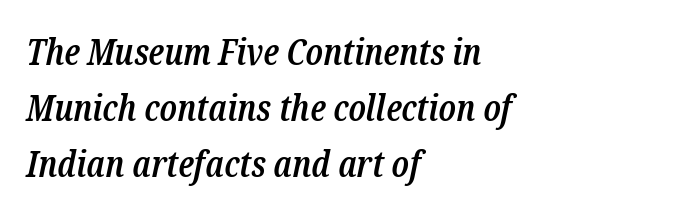
The image shows 36 px semibold, condensed serif type, italic (leaning right); set left-aligned, normal line spacing (1.55x), normal letter spacing, not underlined; low stroke contrast and a medium x-height.
